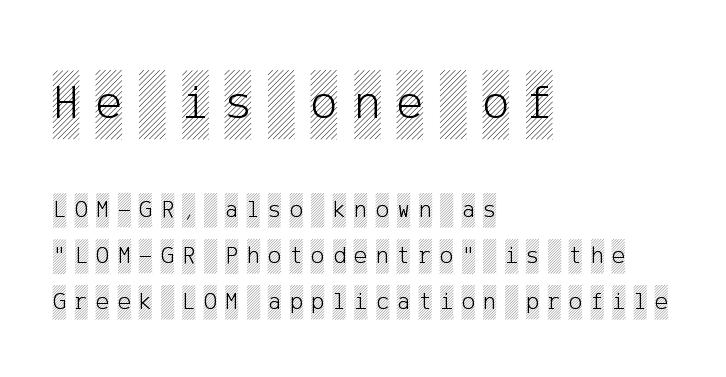
The image shows 50 px condensed type, upright; set left-aligned, line spacing 1.83x, unusually wide letter spacing (+0.33 em), not underlined; the first (top) block is 2.0x larger; a large x-height.
